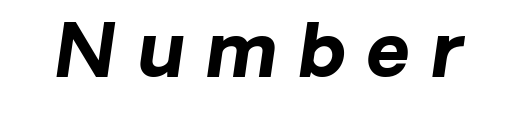
Q: Is the text bold? A: Yes.
Q: Is the typeface a serif or a sans-serif typeface? A: Sans-serif.
Q: Is the text underlined? A: No.
Q: Is the spacing between letters normal or unusually wide? A: Unusually wide.
Q: Width (condensed, normal, or wide)? A: Normal.
Q: Stroke contrast? A: Low.
Q: x-height? A: Medium.
Q: Monospaced? A: No.
